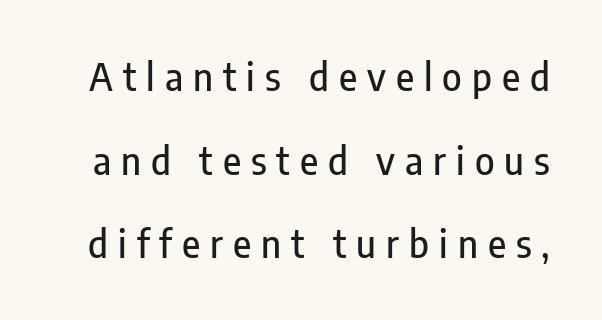
Q: Is the text italic (slanted)? A: No, it is upright.
Q: Is the typeface a serif or a sans-serif typeface? A: Sans-serif.
Q: Is the text underlined? A: No.
Q: Is the spacing between letters normal or unusually wide? A: Unusually wide.
Q: Is the spacing between lines tight, normal or loose? A: Loose.
Q: Width (condensed, normal, or wide)? A: Condensed.
Q: Stroke contrast? A: Low.
Q: x-height? A: Medium.
Q: Monospaced? A: No.
